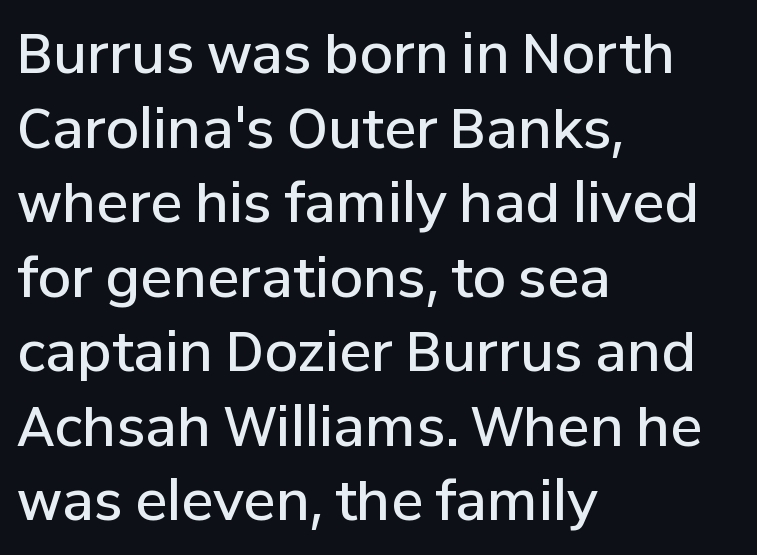
Q: Is the text bold? A: Semi-bold.
Q: Is the text italic (slanted)? A: No, it is upright.
Q: Is the typeface a serif or a sans-serif typeface? A: Sans-serif.
Q: Is the text underlined? A: No.
Q: How is the paragraph aligned? A: Left-aligned.
Q: Is the spacing between letters normal or unusually wide? A: Normal.
Q: Is the spacing between lines tight, normal or loose? A: Normal.
Q: Width (condensed, normal, or wide)? A: Normal.
Q: Stroke contrast? A: Low.
Q: x-height? A: Medium.
Q: Monospaced? A: No.
